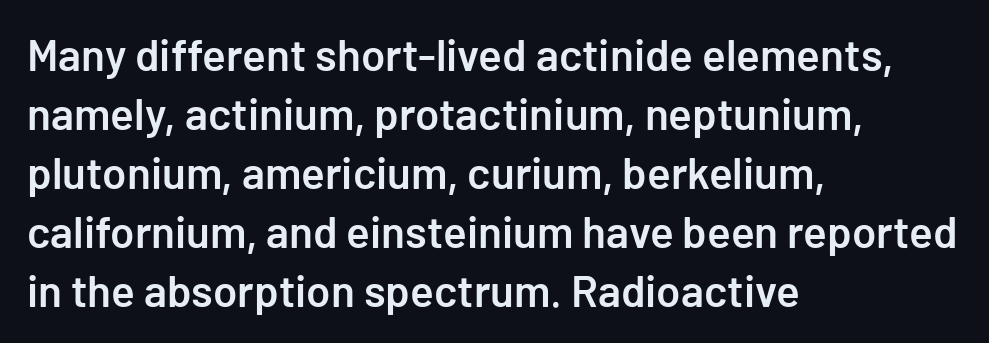
The image shows 44 px semibold sans-serif type, upright; set left-aligned, normal line spacing (1.34x), normal letter spacing, not underlined; low stroke contrast and a medium x-height.
